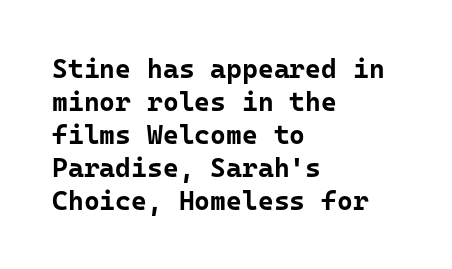
{"italic": "no", "bold": "yes", "underline": "no", "align": "left", "line_spacing_ratio": 1.22, "letter_spacing": "normal", "letter_spacing_em": 0.0, "glyph_px": 27}
